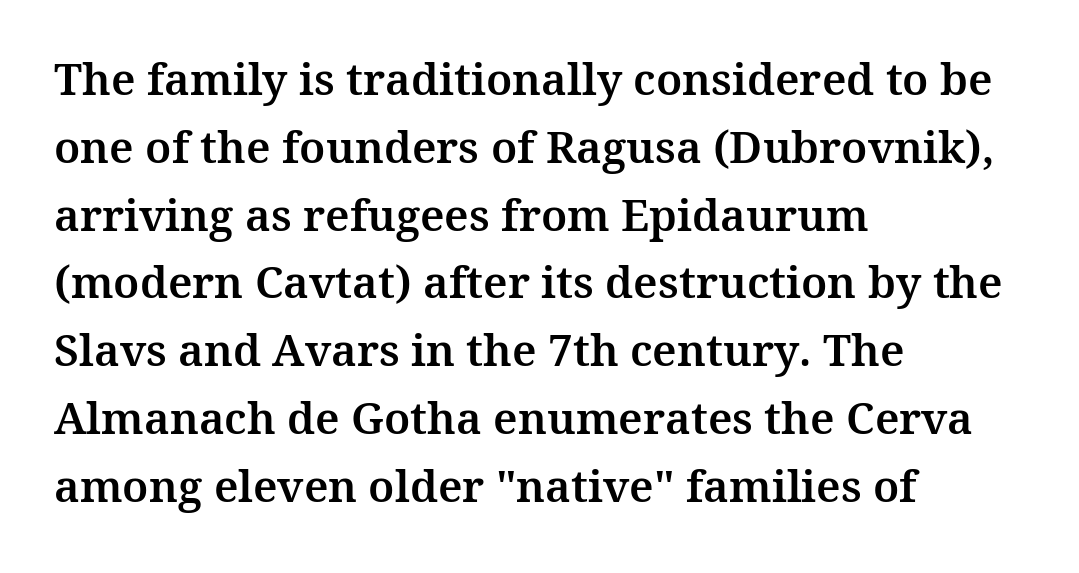
The image shows 44 px serif type, upright; set left-aligned, normal line spacing (1.54x), normal letter spacing, not underlined; medium stroke contrast and a medium x-height.
